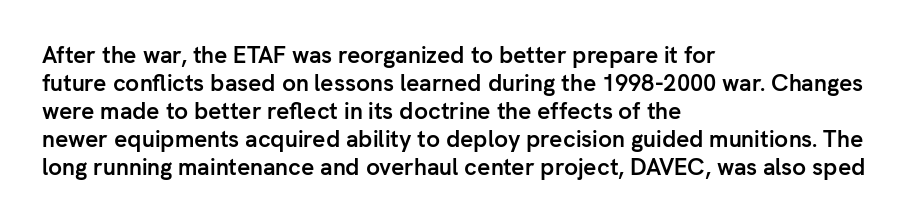
Q: Is the text bold? A: Yes.
Q: Is the text italic (slanted)? A: No, it is upright.
Q: Is the text underlined? A: No.
Q: How is the paragraph aligned? A: Left-aligned.
Q: Is the spacing between letters normal or unusually wide? A: Normal.
